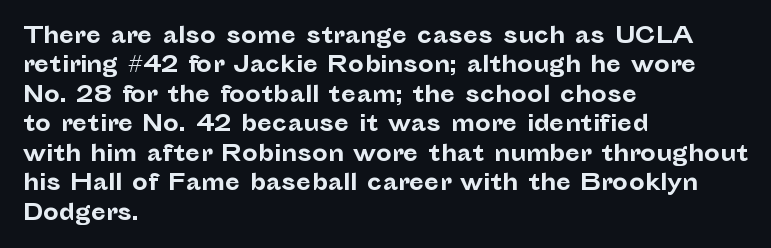
{"italic": "no", "bold": "yes", "underline": "no", "align": "left", "line_spacing": "normal", "line_spacing_ratio": 1.34, "letter_spacing": "normal", "letter_spacing_em": 0.0, "glyph_px": 22}
